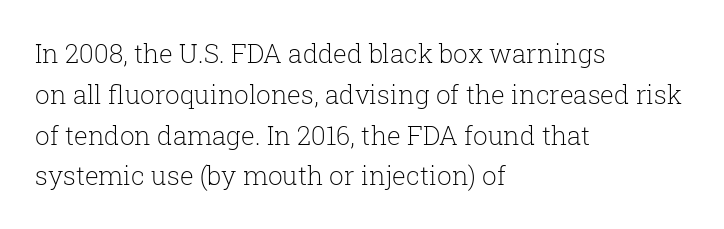
The image shows 26 px text type, upright; set left-aligned, normal line spacing (1.57x), normal letter spacing, not underlined.
